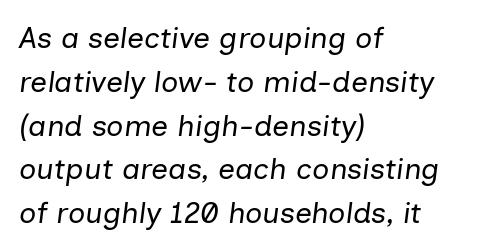
Proportional: the letters do not fall into vertical columns. The letters look calm and open, with moderate or lighter stems. Quick note: underline off. Is the type slanted? Yes — the strokes lean at a clear angle.
